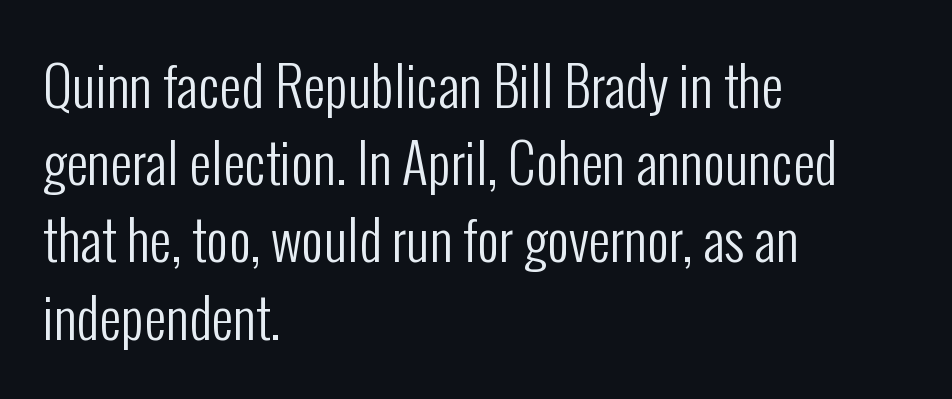
Is this a fixed-width face? No — the glyphs have proportional, varying widths. These lines are composed in type without serifs. Ascenders rise straight up at ninety degrees. What's the leading like? Ordinary, nothing unusual.
